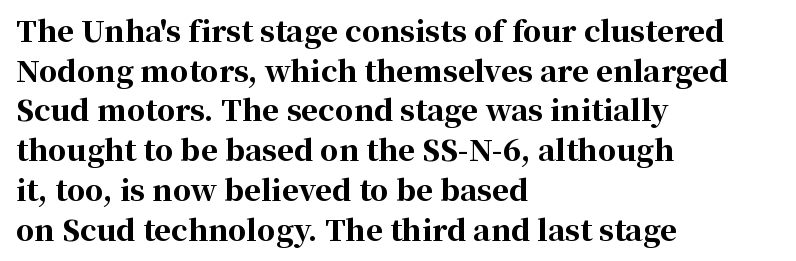
These words are printed bold, with thick strokes throughout. One glance says typical: line gaps are just what's usual. If you drew a line through each stem, it would be perfectly vertical. Leftover space on each line is placed entirely after the last word.
